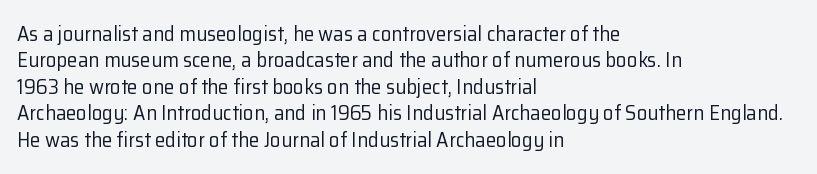
{"italic": "no", "bold": "no", "underline": "no", "align": "left", "line_spacing": "normal", "line_spacing_ratio": 1.26, "letter_spacing": "normal", "letter_spacing_em": 0.0, "glyph_px": 21}
